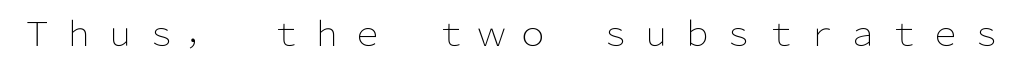
{"serif": "no", "italic": "no", "bold": "no", "weight": "light", "width": "normal", "stroke_contrast": "low", "x_height": "medium", "monospaced": "no", "underline": "no", "letter_spacing": "wide", "letter_spacing_em": 0.25, "glyph_px": 33}
